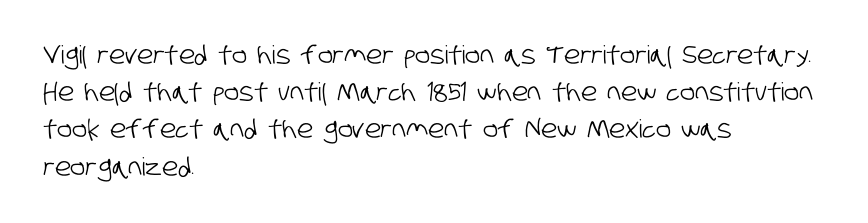
Q: Is the text underlined? A: No.
Q: How is the paragraph aligned? A: Left-aligned.
Q: Is the spacing between letters normal or unusually wide? A: Normal.
Q: Is the spacing between lines tight, normal or loose? A: Normal.
